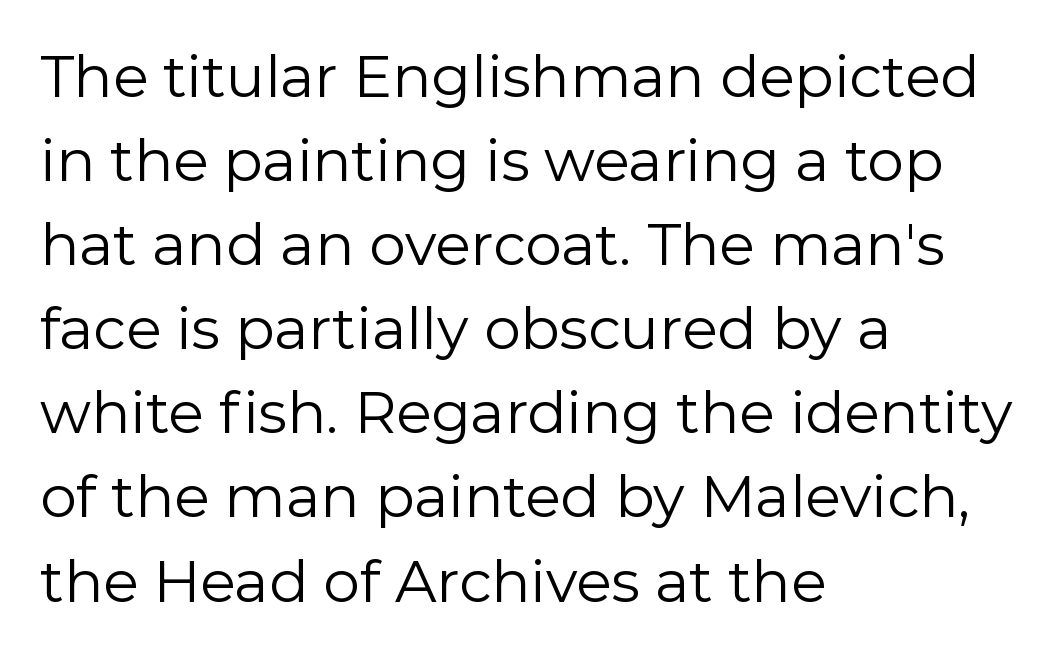
Letterform terminals end flat and unadorned throughout the passage. The tracking reads as untouched default to a designer's eye. The specimen omits any rule beneath the text block's lines. This sample has the flowing, uneven cadence of proportional lettering.
